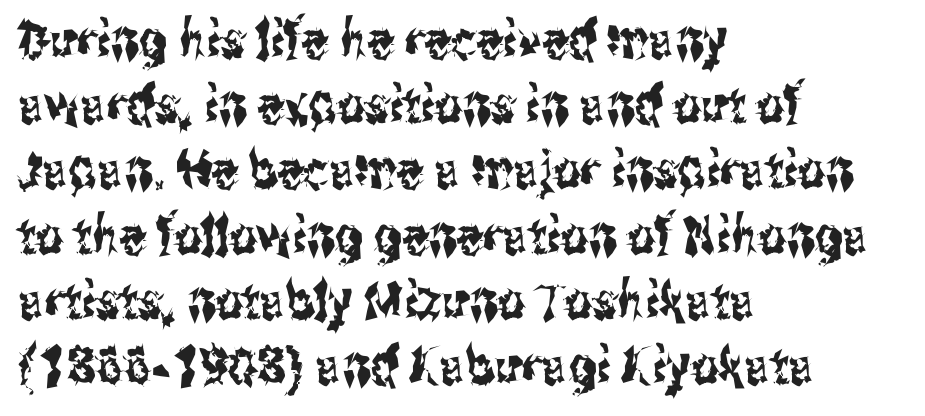
Q: Is the text italic (slanted)? A: No, it is upright.
Q: Is the typeface a serif or a sans-serif typeface? A: Sans-serif.
Q: Is the text underlined? A: No.
Q: How is the paragraph aligned? A: Left-aligned.
Q: Is the spacing between letters normal or unusually wide? A: Normal.
Q: Width (condensed, normal, or wide)? A: Condensed.
Q: Stroke contrast? A: Medium.
Q: x-height? A: Medium.
Q: Monospaced? A: No.
